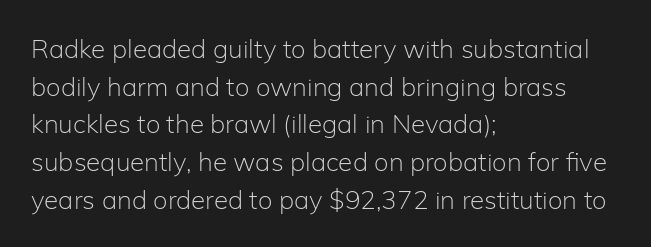
Q: Is the text bold? A: No.
Q: Is the text italic (slanted)? A: No, it is upright.
Q: Is the text underlined? A: No.
Q: How is the paragraph aligned? A: Left-aligned.
Q: Is the spacing between letters normal or unusually wide? A: Normal.
Q: Is the spacing between lines tight, normal or loose? A: Normal.
